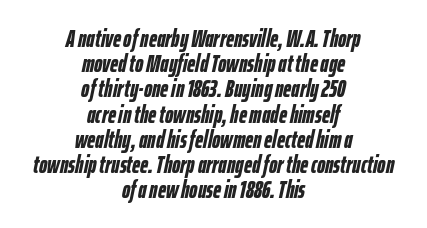
The image shows 25 px bold type, italic (leaning right); set centered, tight line spacing (1.01x), normal letter spacing, not underlined.
